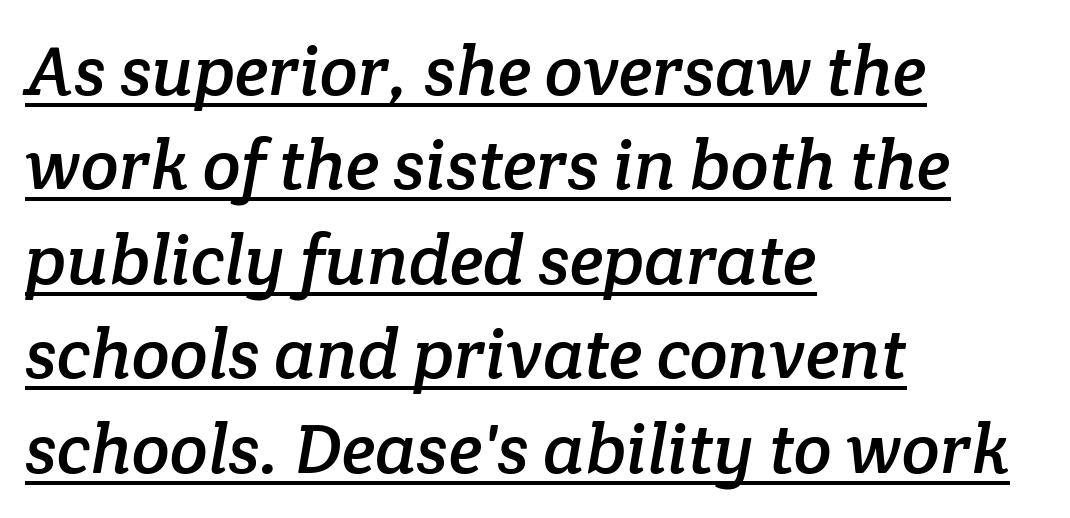
{"serif": "yes", "width": "normal", "stroke_contrast": "low", "x_height": "medium", "monospaced": "no", "underline": "yes", "align": "left", "line_spacing": "normal", "line_spacing_ratio": 1.35, "letter_spacing": "normal", "letter_spacing_em": 0.0, "glyph_px": 70}
